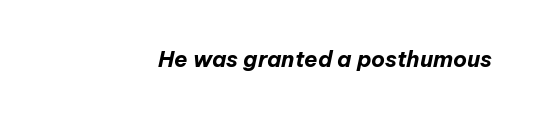
No word sits above an underline. Italic: yes, the glyphs are oblique. The paragraph has a hard right edge and a soft left edge. You'd pick this weight for a headline — it's a proper bold.
